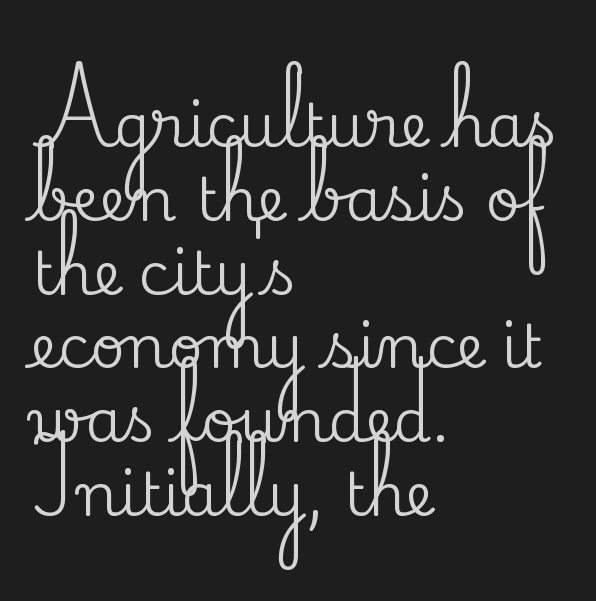
Q: Is the text italic (slanted)? A: No, it is upright.
Q: Is the typeface a serif or a sans-serif typeface? A: Serif.
Q: Is the text underlined? A: No.
Q: How is the paragraph aligned? A: Left-aligned.
Q: Is the spacing between letters normal or unusually wide? A: Normal.
Q: Width (condensed, normal, or wide)? A: Normal.
Q: Stroke contrast? A: Medium.
Q: x-height? A: Small.
Q: Monospaced? A: No.
